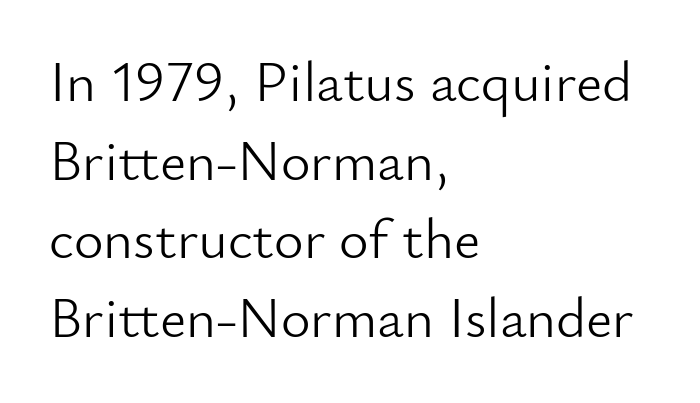
The tracking reads as untouched default to a designer's eye. Observe the absence of serifs on each vertical stroke in this sample. Each stroke keeps to a modest, everyday thickness or less. This sample has the flowing, uneven cadence of proportional lettering. The axis of the letterforms is exactly vertical.
